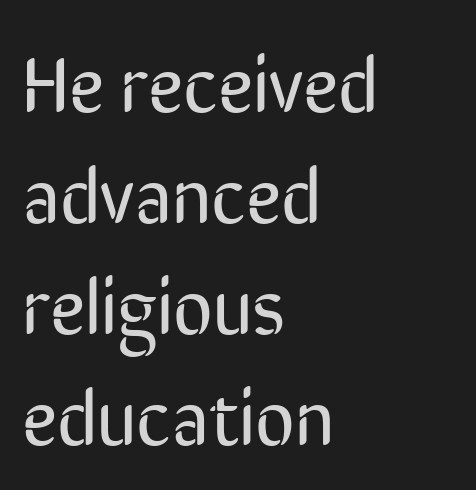
Looks like regular typesetting: each glyph gets only the width it needs. A light-to-regular cut is what we see here. Line spacing here is normal. Every stem runs plumb, perpendicular to the baseline.
